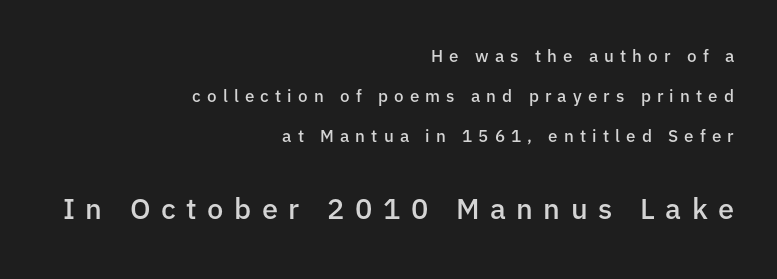
{"serif": "no", "italic": "no", "bold": "semi", "weight": "semibold", "width": "normal", "stroke_contrast": "low", "x_height": "medium", "monospaced": "no", "underline": "no", "align": "right", "line_spacing": "loose", "line_spacing_ratio": 2.35, "letter_spacing": "wide", "letter_spacing_em": 0.36, "larger_block": "second", "size_ratio": 1.71, "glyph_px": 29}
